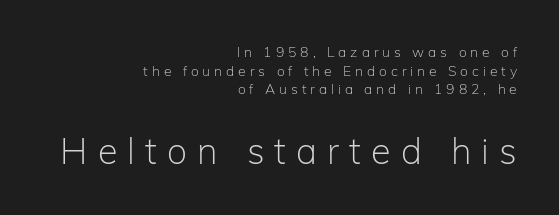
Lines of text with bare space underneath. Vertical spacing — default. This is not heavy type; no bold has been used. Ordinary non-slanted type is in use. Honestly, the letter spacing is so wide it's the main thing you notice. Stroke terminals: plain, sans-serif.
